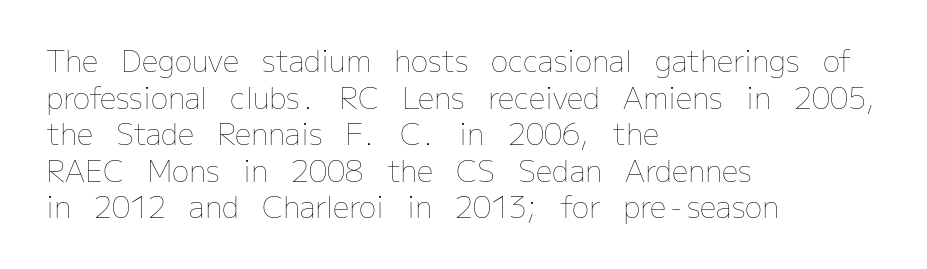
{"italic": "no", "bold": "no", "weight": "thin", "width": "normal", "stroke_contrast": "low", "x_height": "medium", "monospaced": "no", "underline": "no", "align": "left", "line_spacing": "normal", "line_spacing_ratio": 1.26, "letter_spacing": "normal", "letter_spacing_em": 0.0, "glyph_px": 29}
